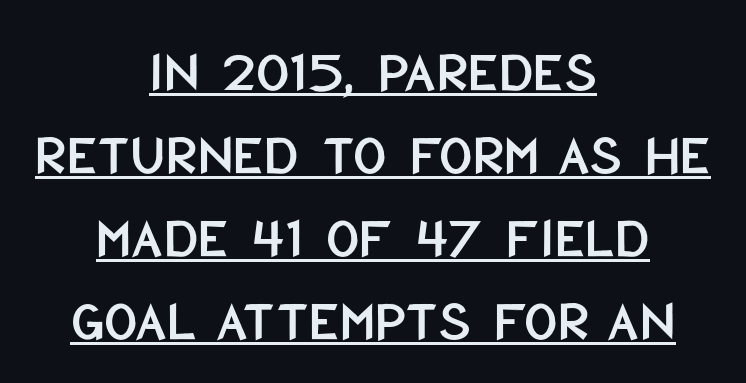
The image shows 58 px condensed sans-serif type, upright; set centered, normal line spacing (1.43x), normal letter spacing, underlined; low stroke contrast and a large x-height.
